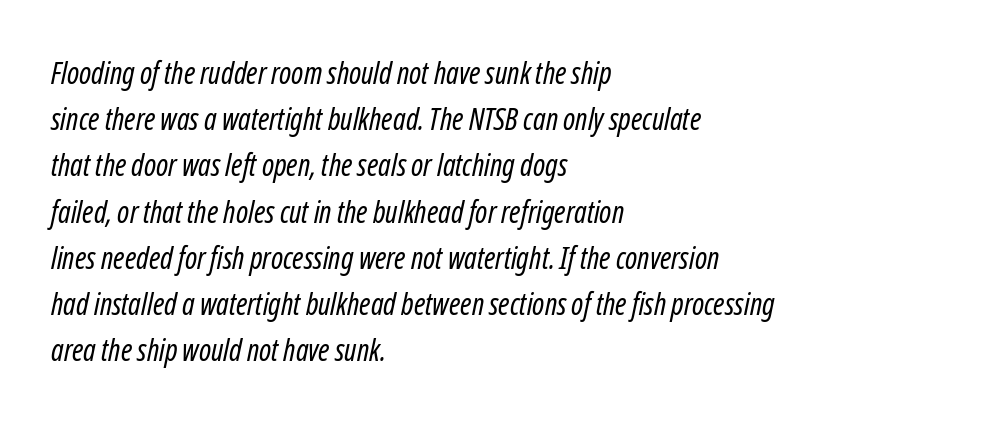
{"italic": "yes", "lean": "right", "slant_degrees": 12, "bold": "no", "weight": "regular", "width": "condensed", "stroke_contrast": "low", "x_height": "medium", "monospaced": "no", "underline": "no", "align": "left", "line_spacing": "normal", "line_spacing_ratio": 1.54, "letter_spacing": "normal", "letter_spacing_em": 0.0, "glyph_px": 30}
